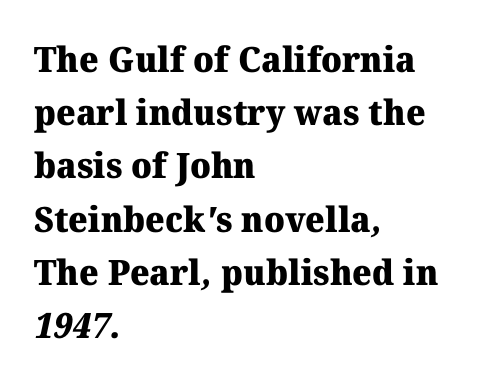
{"serif": "yes", "bold": "yes", "weight": "heavy", "width": "normal", "stroke_contrast": "medium", "x_height": "medium", "monospaced": "no", "underline": "no", "align": "left", "line_spacing": "normal", "line_spacing_ratio": 1.52, "letter_spacing": "normal", "letter_spacing_em": 0.0, "glyph_px": 35}
